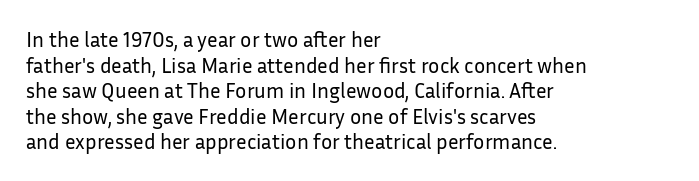
{"italic": "no", "bold": "no", "underline": "no", "align": "left", "line_spacing_ratio": 1.22, "letter_spacing": "normal", "letter_spacing_em": 0.0, "glyph_px": 21}
